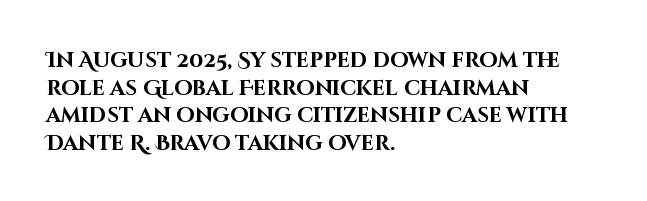
Normally led — the rows are evenly, conventionally spaced. Caption: standard tracking, unaltered. Check the space under the baseline: it is left empty. This sample is left-justified, so line endings fall wherever the words run out. These lines were composed using upright roman letters.
